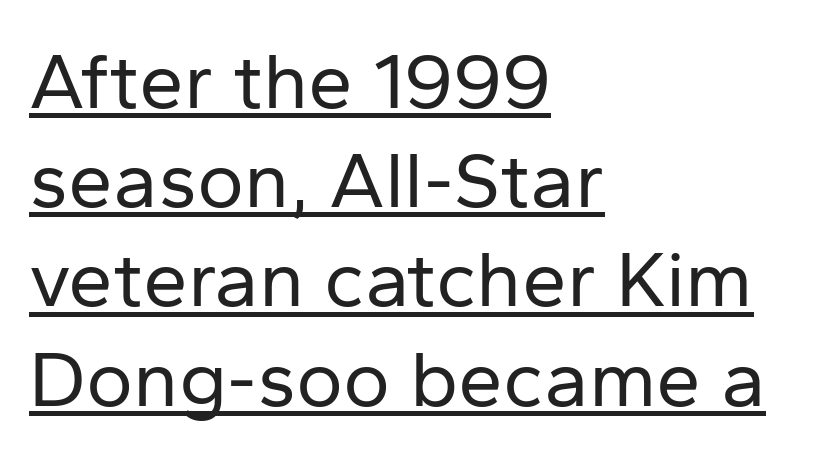
Visually the block forms a straight wall on the left and a jagged coastline on the right. The rendering uses natural spacing where letterforms have individual widths. A quiet, ordinary-to-light weight characterises the typeface. Words appear dense and cohesive because spacing is normal.
